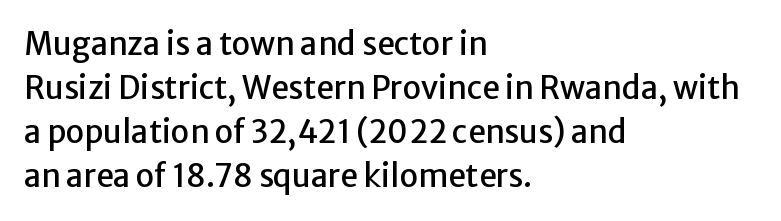
Q: Is the text italic (slanted)? A: No, it is upright.
Q: Is the typeface a serif or a sans-serif typeface? A: Sans-serif.
Q: Is the text underlined? A: No.
Q: How is the paragraph aligned? A: Left-aligned.
Q: Is the spacing between letters normal or unusually wide? A: Normal.
Q: Is the spacing between lines tight, normal or loose? A: Normal.
Q: Width (condensed, normal, or wide)? A: Normal.
Q: Stroke contrast? A: Low.
Q: x-height? A: Medium.
Q: Monospaced? A: No.
